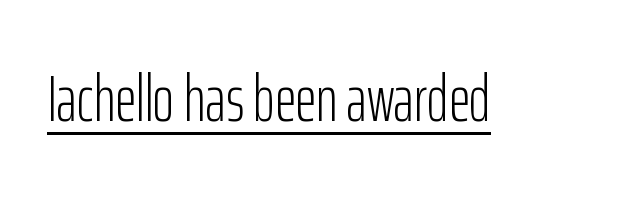
Has an underline been added? It has. These lines are rendered in a variable-pitch font. This is sans-serif lettering, the kind often seen on screens and signage. Caption: face not bold, strokes unweighted. Tracking value appears to be zero — textbook default spacing.
